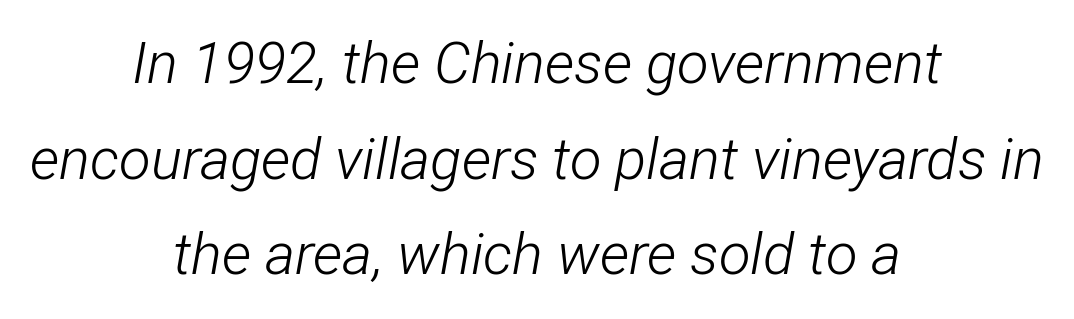
Q: Is the text bold? A: No.
Q: Is the text italic (slanted)? A: Yes, it leans right by about 12 degrees.
Q: Is the text underlined? A: No.
Q: How is the paragraph aligned? A: Centered.
Q: Is the spacing between letters normal or unusually wide? A: Normal.
Q: Is the spacing between lines tight, normal or loose? A: Normal.
Q: Width (condensed, normal, or wide)? A: Condensed.
Q: Stroke contrast? A: Low.
Q: x-height? A: Medium.
Q: Monospaced? A: No.
